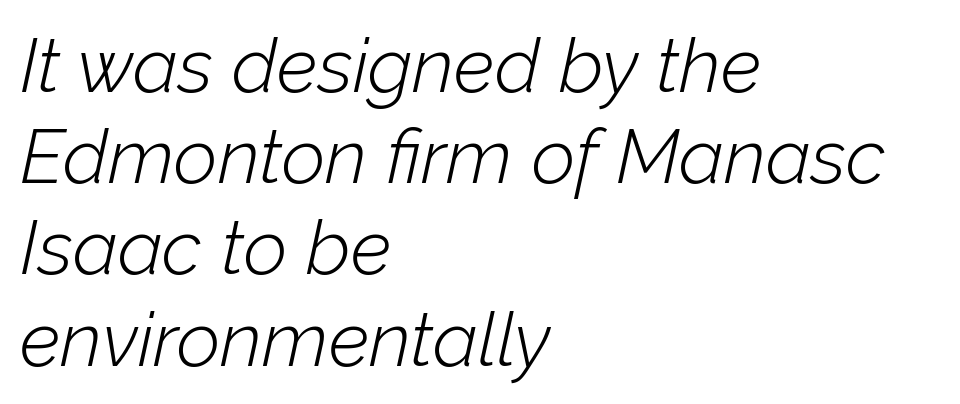
The image shows 76 px light type, italic (leaning right); set left-aligned, line spacing 1.2x, normal letter spacing, not underlined; low stroke contrast and a medium x-height.
